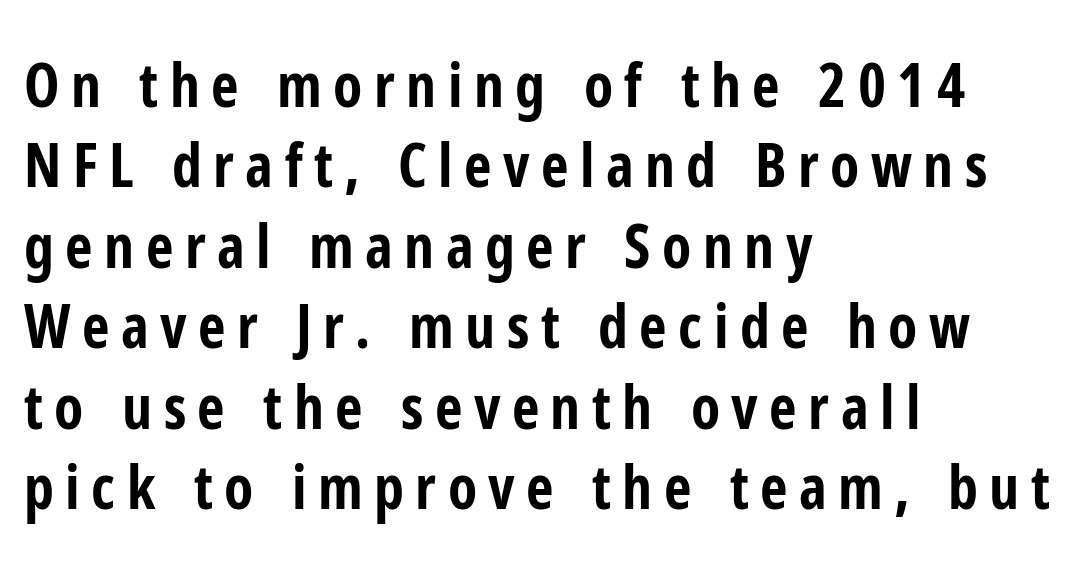
Q: Is the text bold? A: Yes.
Q: Is the text italic (slanted)? A: No, it is upright.
Q: Is the typeface a serif or a sans-serif typeface? A: Sans-serif.
Q: Is the text underlined? A: No.
Q: How is the paragraph aligned? A: Left-aligned.
Q: Is the spacing between lines tight, normal or loose? A: Normal.
Q: Width (condensed, normal, or wide)? A: Condensed.
Q: Stroke contrast? A: Low.
Q: x-height? A: Medium.
Q: Monospaced? A: No.
